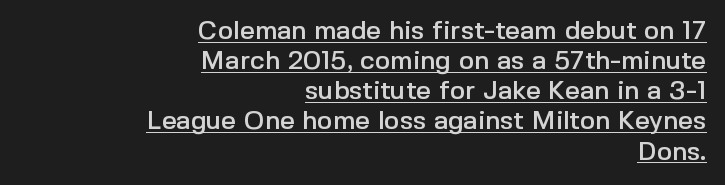
The image shows 26 px text type, upright; set right-aligned, line spacing 1.16x, normal letter spacing, underlined.
